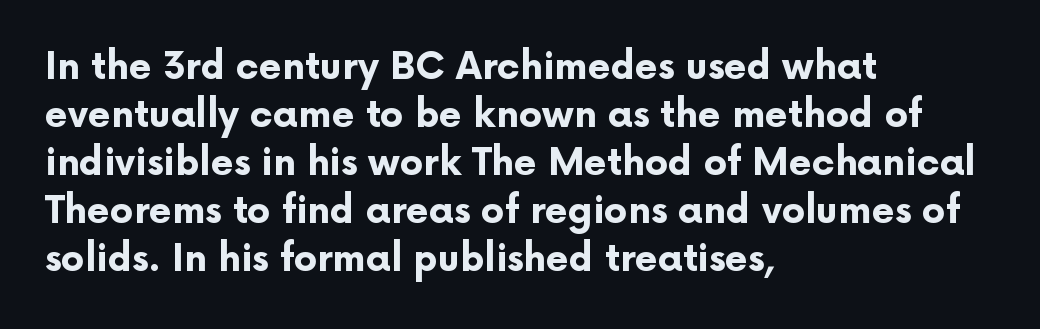
{"serif": "no", "italic": "no", "bold": "yes", "weight": "bold", "width": "normal", "stroke_contrast": "low", "x_height": "medium", "monospaced": "no", "underline": "no", "align": "left", "line_spacing": "normal", "line_spacing_ratio": 1.3, "letter_spacing": "normal", "letter_spacing_em": 0.0, "glyph_px": 37}
